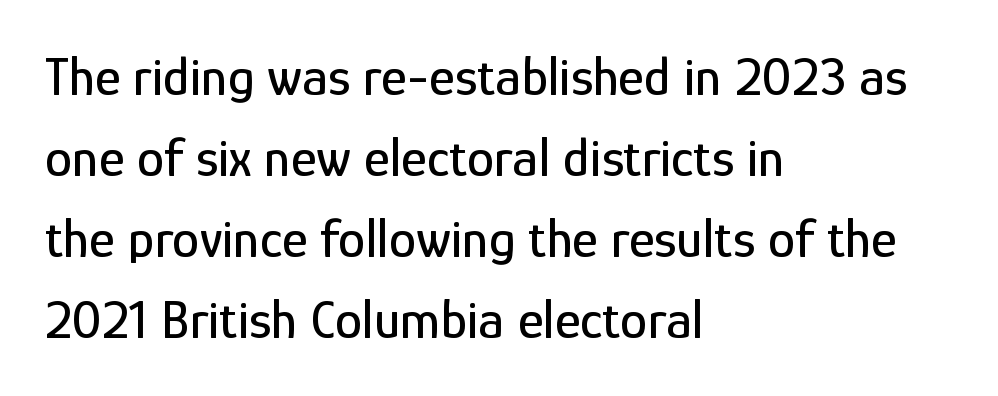
Regarding serifs, this sample does without them. The ragged edge is on the right, which tells us the setting is flush left. Decoration check: the copy has no underline. Successive baselines arrive at the customary interval.
